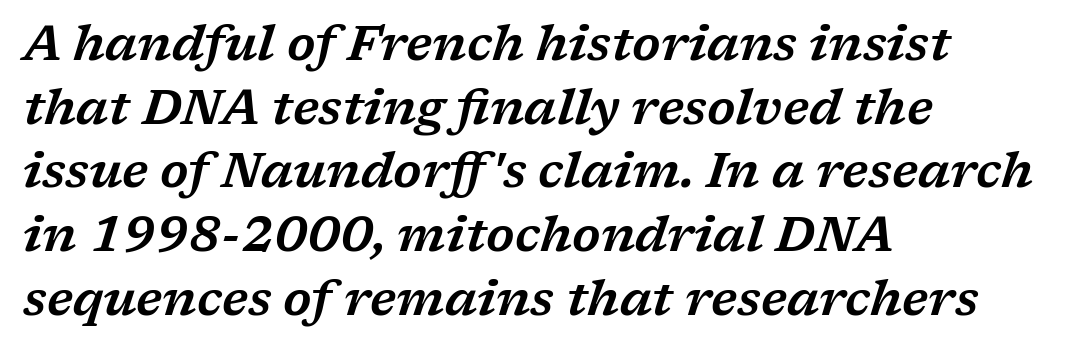
Q: Is the text italic (slanted)? A: Yes, it leans right by about 17 degrees.
Q: Is the typeface a serif or a sans-serif typeface? A: Serif.
Q: Is the text underlined? A: No.
Q: How is the paragraph aligned? A: Left-aligned.
Q: Is the spacing between letters normal or unusually wide? A: Normal.
Q: Is the spacing between lines tight, normal or loose? A: Normal.
Q: Width (condensed, normal, or wide)? A: Wide.
Q: Stroke contrast? A: Low.
Q: x-height? A: Medium.
Q: Monospaced? A: No.
